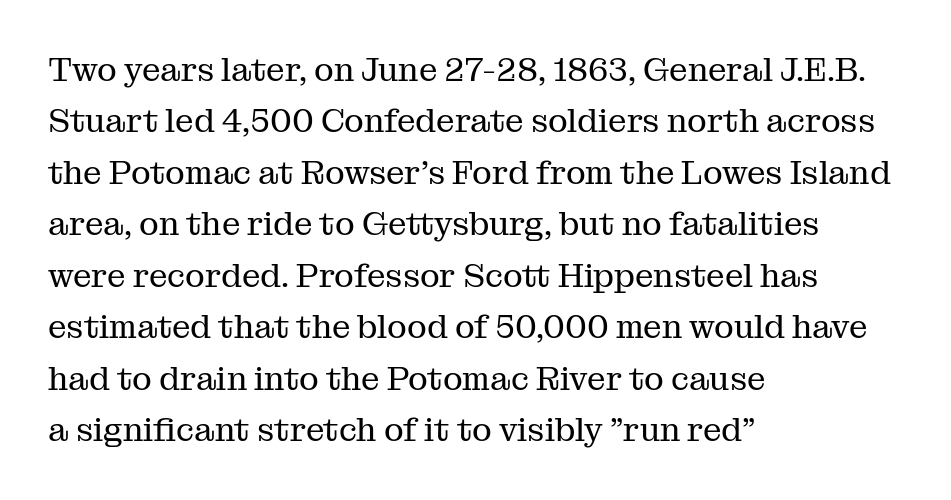
Stem width sits at or under what a default text font uses. If you measured baseline to baseline, you'd find a middling distance. Note the varied advance widths — an 'i' is clearly narrower than an 'm'. Typographically, this falls in the serif category. All the whitespace from short lines collects on the right.
